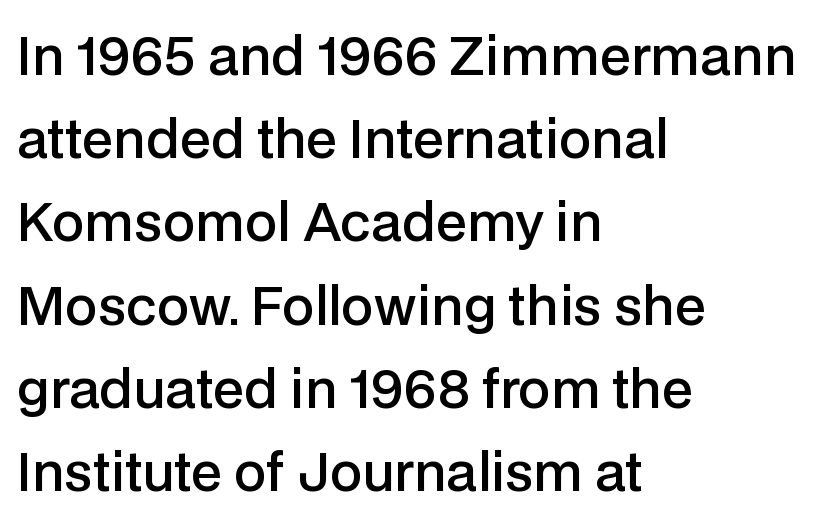
{"serif": "no", "italic": "no", "bold": "semi", "weight": "semibold", "width": "normal", "stroke_contrast": "low", "x_height": "medium", "monospaced": "no", "underline": "no", "align": "left", "line_spacing": "normal", "line_spacing_ratio": 1.6, "letter_spacing": "normal", "letter_spacing_em": 0.0, "glyph_px": 52}
